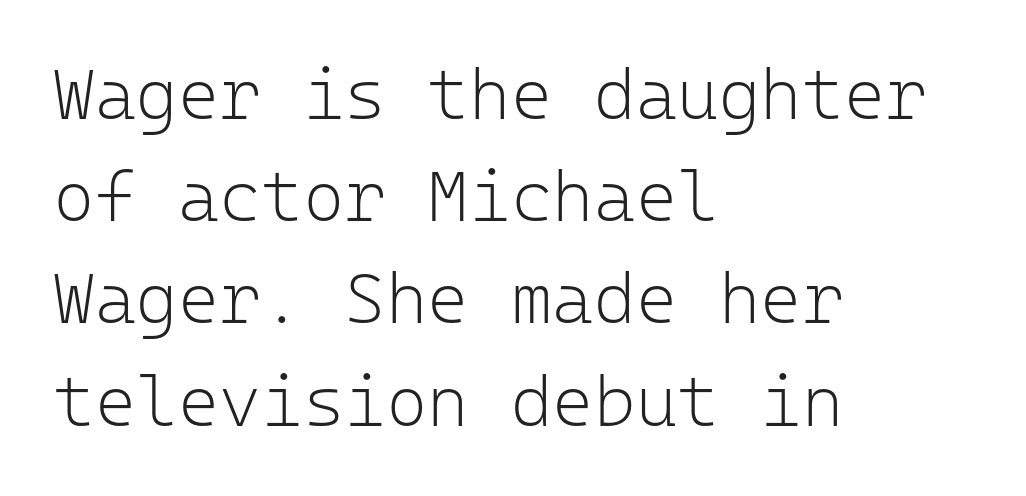
Typeset ragged right — the left edge is the straight one. These lines are composed in type without serifs. The letters stand straight up with perfectly vertical stems. The letters march in equal steps, a hallmark of fixed-pitch type.
